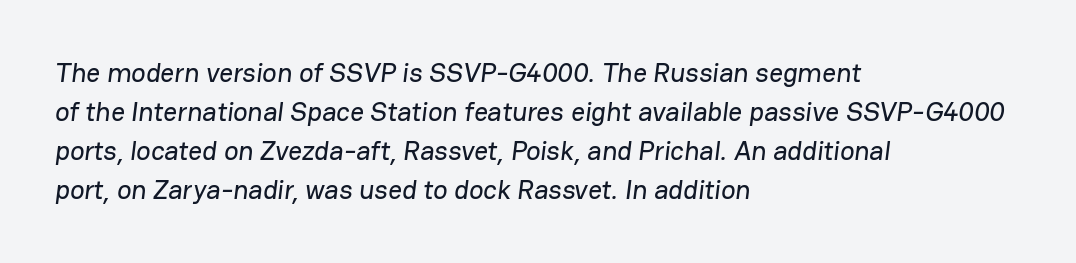
This block has exactly the height ordinary leading produces. Each word holds together tightly as a unit, with standard inter-letter gaps. In CSS terms this would be text-align: left. This rendering features lettering with no underline.
